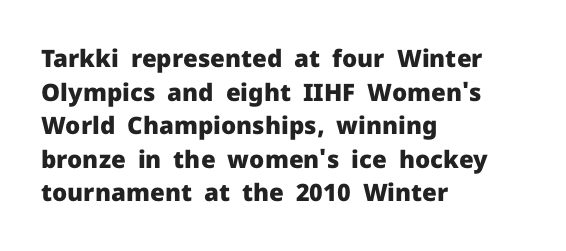
{"italic": "no", "bold": "yes", "underline": "no", "align": "left", "line_spacing": "normal", "line_spacing_ratio": 1.4, "letter_spacing": "normal", "letter_spacing_em": 0.0, "glyph_px": 24}
